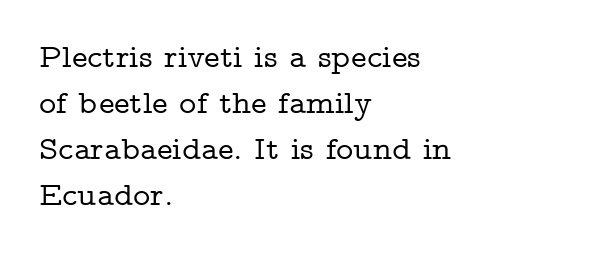
{"serif": "yes", "italic": "no", "width": "wide", "stroke_contrast": "low", "x_height": "medium", "monospaced": "no", "underline": "no", "align": "left", "line_spacing": "normal", "line_spacing_ratio": 1.39, "letter_spacing": "normal", "letter_spacing_em": 0.0, "glyph_px": 33}
